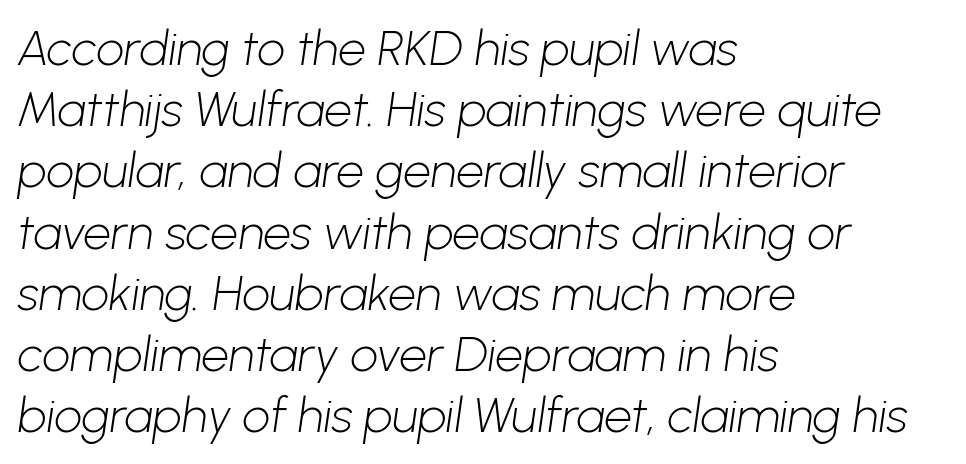
The image shows 49 px light sans-serif type; set left-aligned, normal line spacing (1.25x), normal letter spacing, not underlined; low stroke contrast and a medium x-height.
